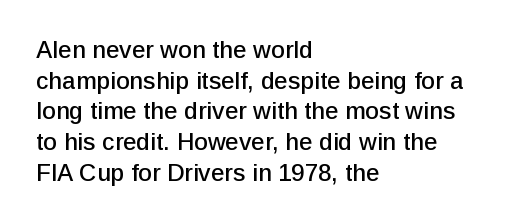
{"italic": "no", "underline": "no", "align": "left", "line_spacing": "normal", "line_spacing_ratio": 1.28, "letter_spacing": "normal", "letter_spacing_em": 0.0, "glyph_px": 24}
